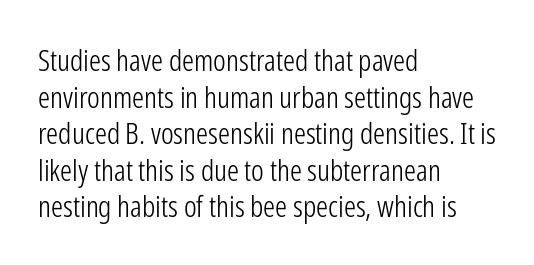
Do the characters align in a grid? No, the font is proportional. Serif or sans? Sans — the stroke terminals are bare. Ink coverage per letter is moderate at most. Does extra space separate the letters? No, they use regular spacing.
